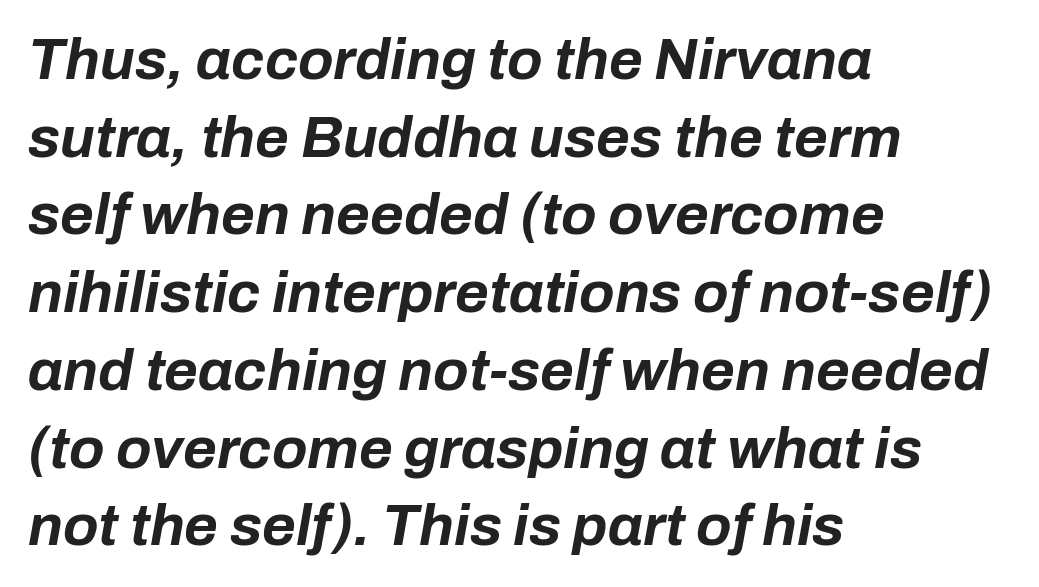
Q: Is the text bold? A: Yes.
Q: Is the text italic (slanted)? A: Yes, it leans right by about 10 degrees.
Q: Is the text underlined? A: No.
Q: How is the paragraph aligned? A: Left-aligned.
Q: Is the spacing between letters normal or unusually wide? A: Normal.
Q: Is the spacing between lines tight, normal or loose? A: Normal.
Q: Width (condensed, normal, or wide)? A: Normal.
Q: Stroke contrast? A: Low.
Q: x-height? A: Medium.
Q: Monospaced? A: No.
